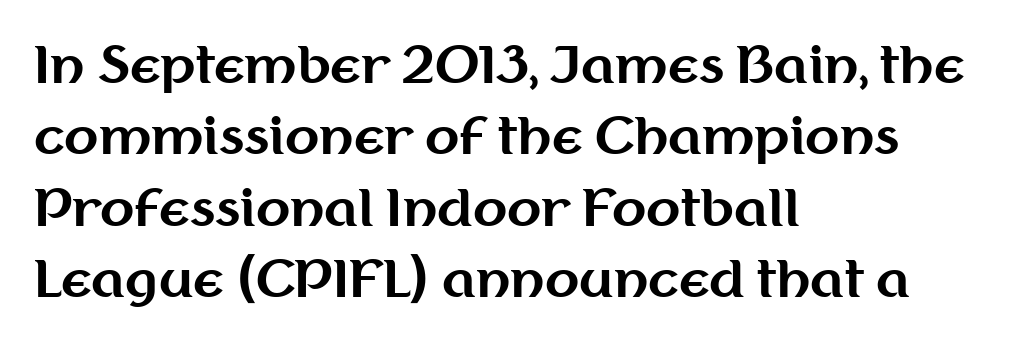
The rows are spaced the way most documents space them. Summary of weight: heavy, a full bold. Do the letters lean? They stand straight. The compositor pushed each line to the left boundary. The string is rendered with underlining switched off.
